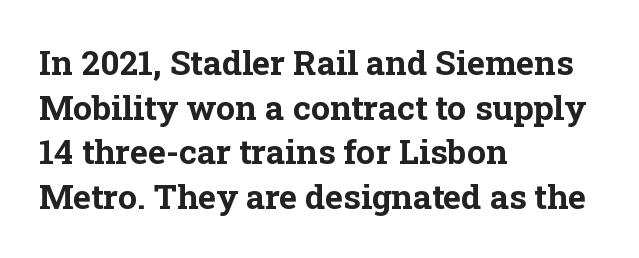
Q: Is the text bold? A: Yes.
Q: Is the text italic (slanted)? A: No, it is upright.
Q: Is the typeface a serif or a sans-serif typeface? A: Serif.
Q: Is the text underlined? A: No.
Q: How is the paragraph aligned? A: Left-aligned.
Q: Is the spacing between letters normal or unusually wide? A: Normal.
Q: Is the spacing between lines tight, normal or loose? A: Normal.
Q: Width (condensed, normal, or wide)? A: Normal.
Q: Stroke contrast? A: Low.
Q: x-height? A: Medium.
Q: Monospaced? A: No.
